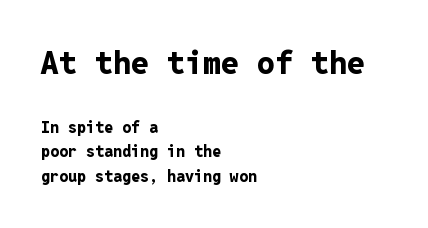
Characters follow at the spacing the type designer built in. The passage shown is typeset with a sans-serif family. The space directly below the letters is spotless. Note the uniform advance width — an 'i' takes as much space as an 'm'. Reading top to bottom, the characters get smaller at the block break.
